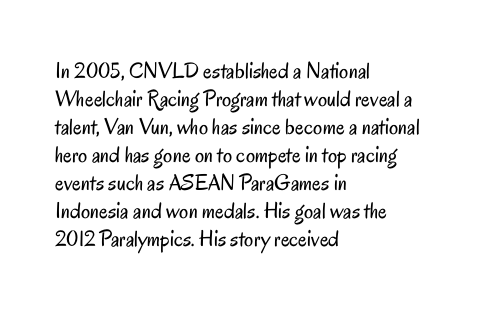
Every stem runs plumb, perpendicular to the baseline. Layout note: lines flush left. Decoration check: the copy has no underline. Short note: letters normally spaced.
